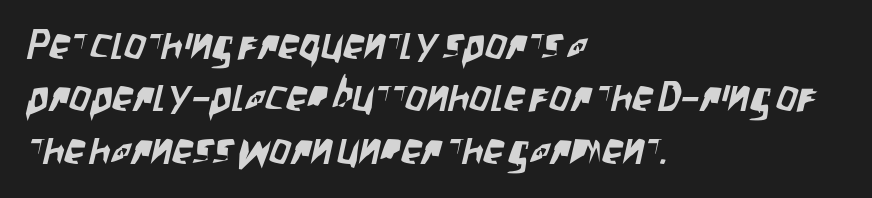
The rendering uses natural spacing where letterforms have individual widths. Type style note: lacks serifs. Inter-character spacing is left at the font's built-in metrics. Each new line begins a customary step beneath the previous one. One-word summary of the alignment: left.
